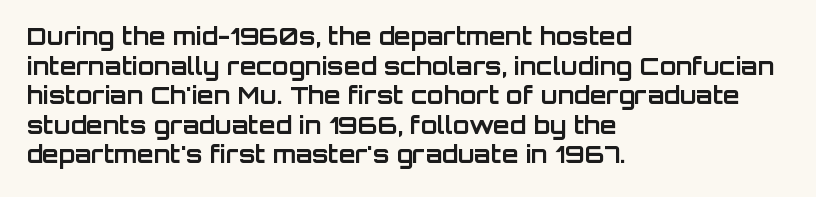
Nobody drew a line under any word here. The lettering stays uniformly vertical, giving the passage a roman look. Each word holds together tightly as a unit, with standard inter-letter gaps. A student would call this left alignment; a typographer would say flush left, rag right. Typographic density is high because the face is bold.
